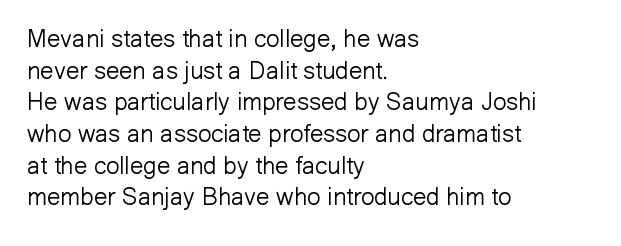
{"italic": "no", "bold": "no", "underline": "no", "align": "left", "line_spacing": "normal", "line_spacing_ratio": 1.32, "letter_spacing": "normal", "letter_spacing_em": 0.0, "glyph_px": 24}
